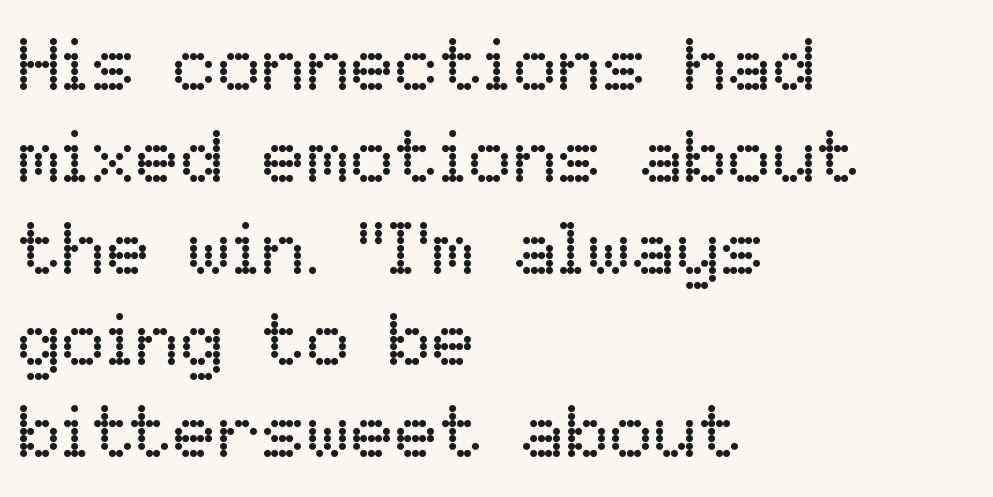
The image shows 74 px regular-weight type, upright; set left-aligned, line spacing 1.24x, normal letter spacing, not underlined; low stroke contrast and a medium x-height.
